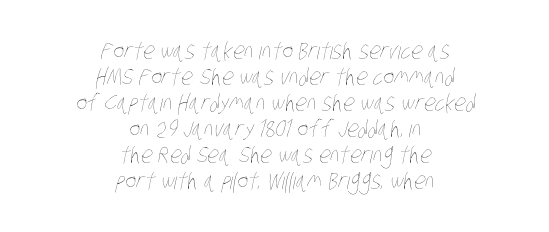
Q: Is the text bold? A: No.
Q: Is the text underlined? A: No.
Q: How is the paragraph aligned? A: Centered.
Q: Is the spacing between letters normal or unusually wide? A: Normal.
Q: Is the spacing between lines tight, normal or loose? A: Tight.
